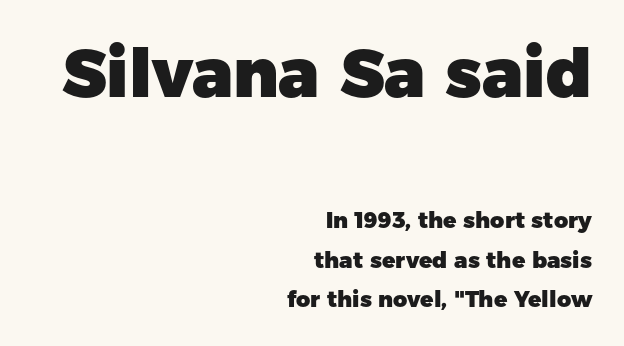
Ordinary non-slanted type is in use. These words are printed bold, with thick strokes throughout. Has an underline been added? It has not. Nope, no serifs anywhere on these letters.
